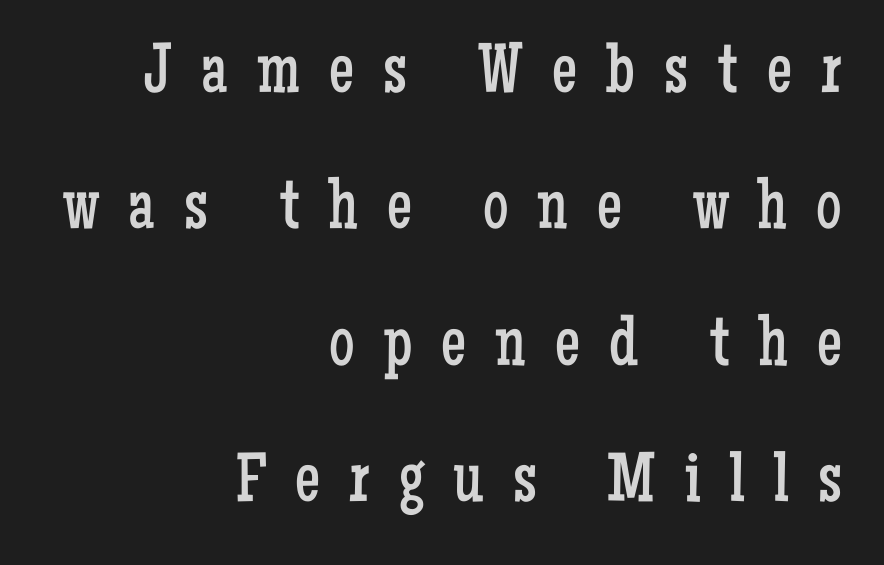
The image shows 71 px regular-weight, condensed serif type, upright; set right-aligned, loose line spacing (1.92x), unusually wide letter spacing (+0.41 em), not underlined; low stroke contrast and a medium x-height.
